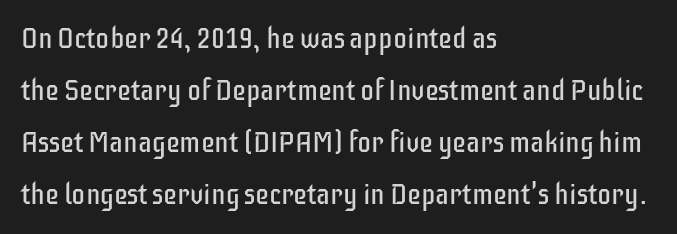
The image shows 28 px regular-weight, condensed sans-serif type, upright; set left-aligned, line spacing 1.86x, normal letter spacing, not underlined; low stroke contrast and a large x-height.
